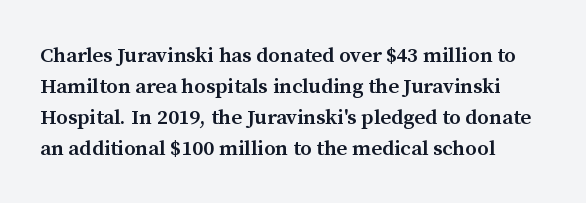
The image shows 21 px text type, upright; set left-aligned, normal line spacing (1.47x), normal letter spacing, not underlined.
